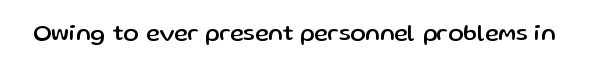
{"italic": "no", "underline": "no", "letter_spacing": "normal", "letter_spacing_em": 0.0, "glyph_px": 23}
